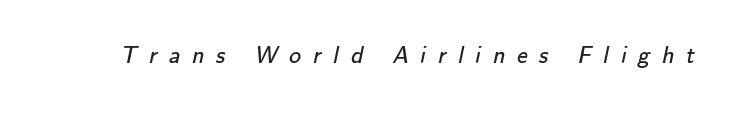
Honestly, there is no underline to notice here at all. No heavy texture on the line: the type isn't bold. Each word looks stretched out because of the extra space between its letters.
